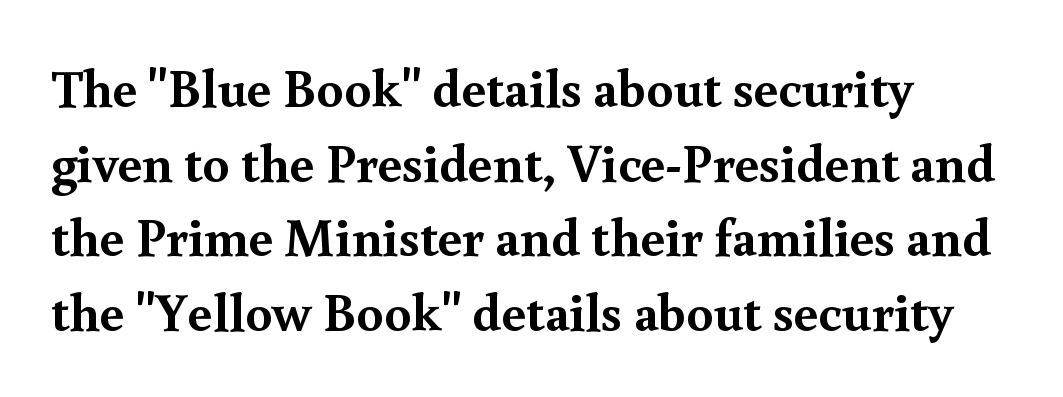
{"serif": "yes", "italic": "no", "bold": "yes", "weight": "semibold", "width": "normal", "x_height": "small", "monospaced": "no", "underline": "no", "align": "left", "line_spacing": "normal", "line_spacing_ratio": 1.38, "letter_spacing": "normal", "letter_spacing_em": 0.0, "glyph_px": 54}
